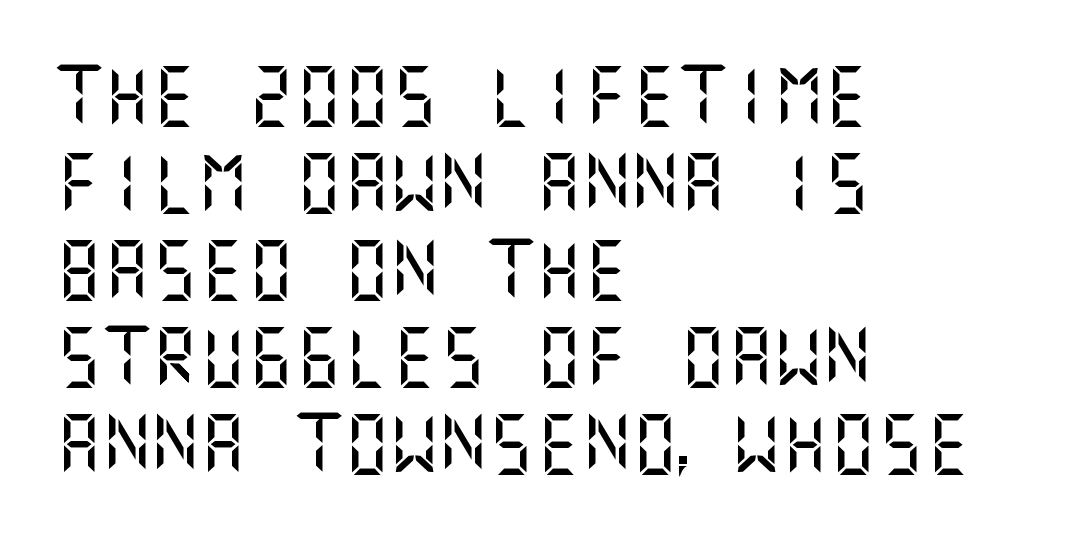
The letters stand upright; this is a roman face. This sample uses a sans-serif face. Short note: letters normally spaced. One glance says typical: line gaps are just what's usual. Check the space under the baseline: it is left empty.
